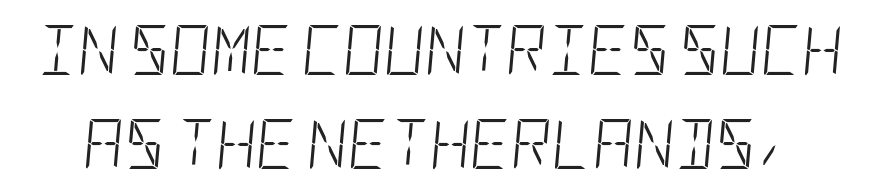
Lines of text with bare space underneath. Is the type heavy? It reads as light-to-regular instead. These lines were composed using italics. Does extra space separate the letters? No, they use regular spacing.
